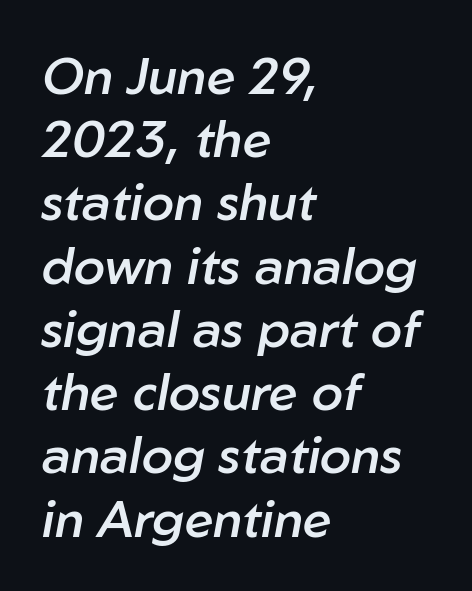
The image shows 51 px semibold type, italic (leaning right); set left-aligned, line spacing 1.24x, normal letter spacing, not underlined; low stroke contrast and a medium x-height.
